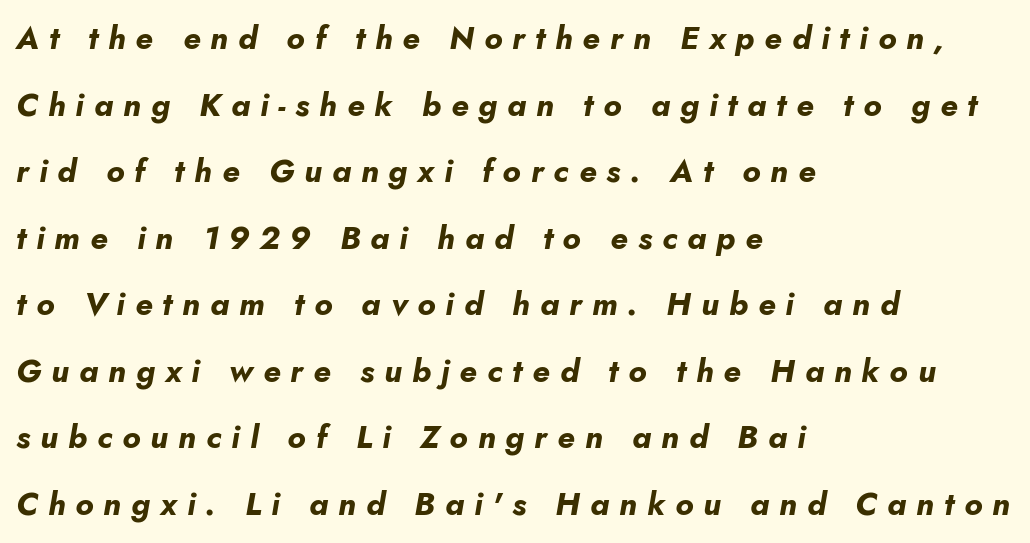
The image shows 32 px bold type, italic (leaning right); set left-aligned, loose line spacing (2.08x), unusually wide letter spacing (+0.31 em), not underlined; low stroke contrast and a small x-height.
